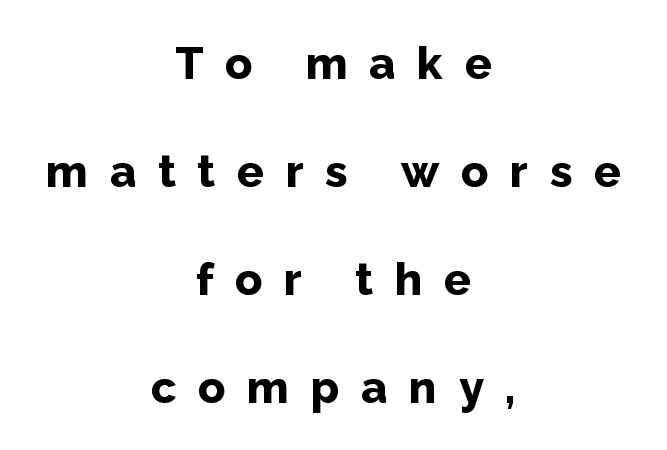
{"serif": "no", "italic": "no", "bold": "yes", "weight": "bold", "width": "normal", "stroke_contrast": "low", "x_height": "medium", "monospaced": "no", "underline": "no", "align": "center", "line_spacing": "loose", "line_spacing_ratio": 2.4, "letter_spacing": "wide", "letter_spacing_em": 0.48, "glyph_px": 45}
